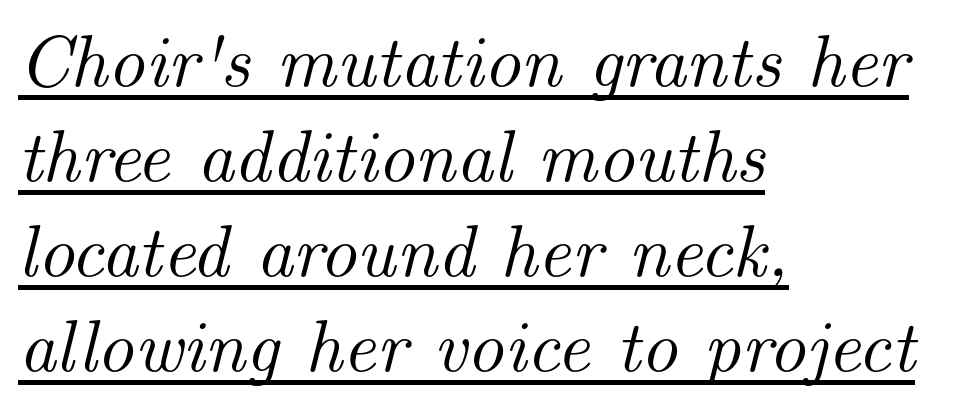
Underline: present. Horizontal bands of white between lines are of average thickness. This sample uses a serif face. The letters sit at their default tracking, neither squeezed nor spread.
